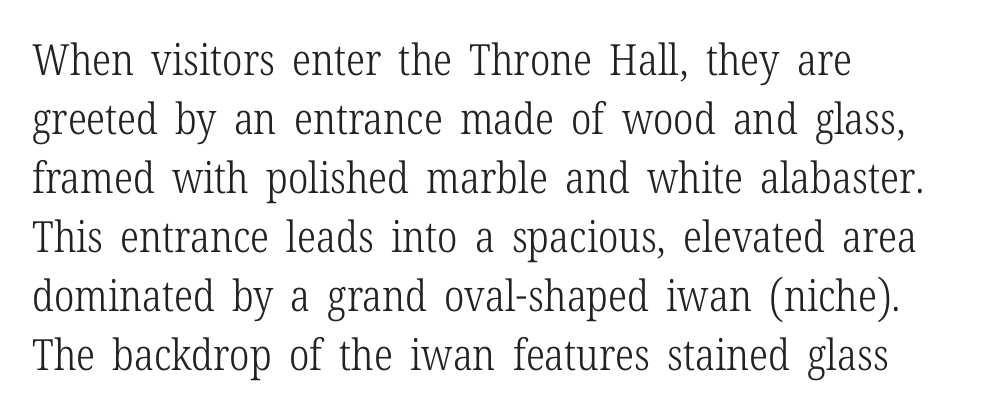
The vertical gap from one line to the next is medium. Posture: upright roman. These lines stack with their left ends in a neat column. The letterforms sit at book weight or below.
